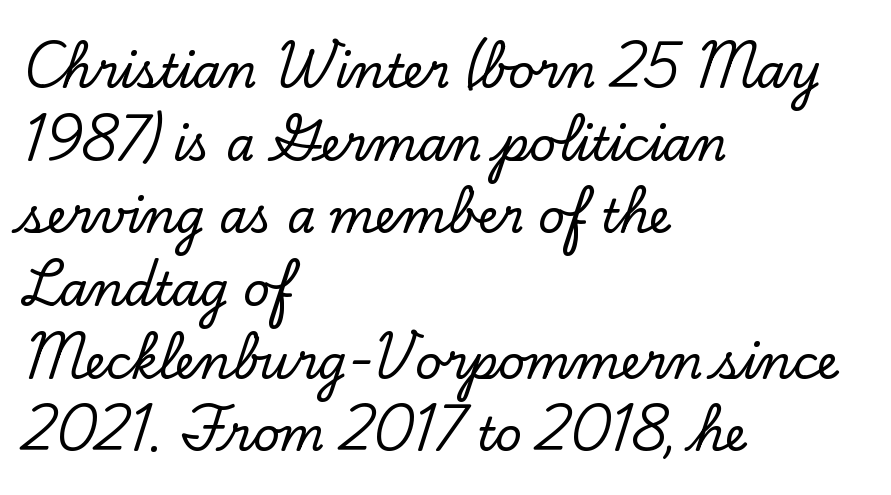
The image shows 46 px serif type; set left-aligned, normal line spacing (1.58x), normal letter spacing, not underlined; low stroke contrast and a small x-height.
